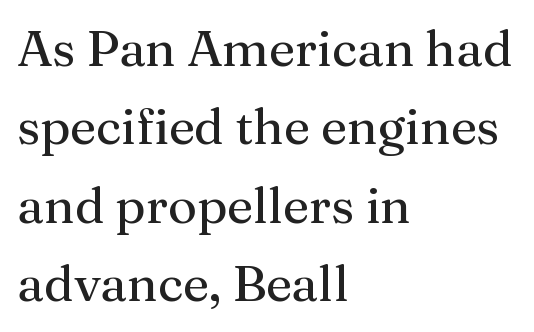
Only glyphs here, with clear space below each row. Typographically, this falls in the serif category. Every character sits straight up, as roman type does. Short and long lines alike share a common starting point at left. The passage shown is typed in a proportional face where columns would drift. Regular leading.
